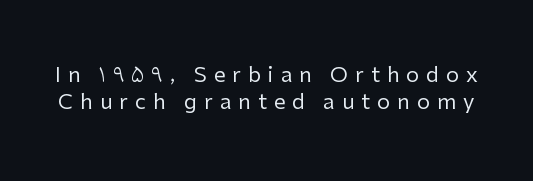
The image shows 21 px text type, upright; set normal line spacing (1.29x), unusually wide letter spacing (+0.33 em), not underlined.
